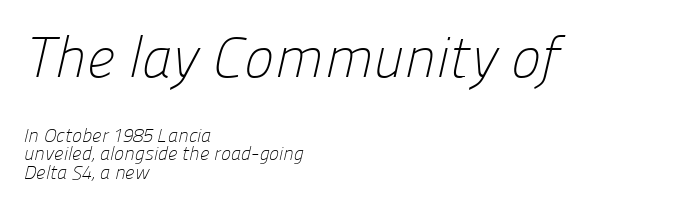
The image shows 57 px light sans-serif type; set left-aligned, tight line spacing (0.97x), normal letter spacing, not underlined; the first (top) block is 3.0x larger; low stroke contrast and a medium x-height.
